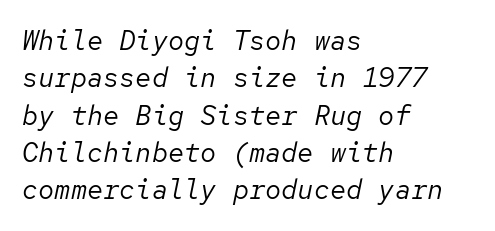
{"italic": "yes", "lean": "right", "slant_degrees": 12, "bold": "no", "underline": "no", "align": "left", "line_spacing": "normal", "line_spacing_ratio": 1.38, "letter_spacing": "normal", "letter_spacing_em": 0.0, "glyph_px": 27}
